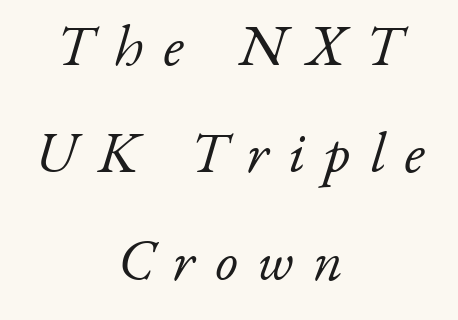
{"serif": "yes", "italic": "yes", "lean": "right", "slant_degrees": 17, "bold": "no", "weight": "light", "width": "normal", "stroke_contrast": "low", "x_height": "small", "monospaced": "no", "underline": "no", "align": "center", "line_spacing_ratio": 1.85, "letter_spacing": "wide", "letter_spacing_em": 0.34, "glyph_px": 58}
